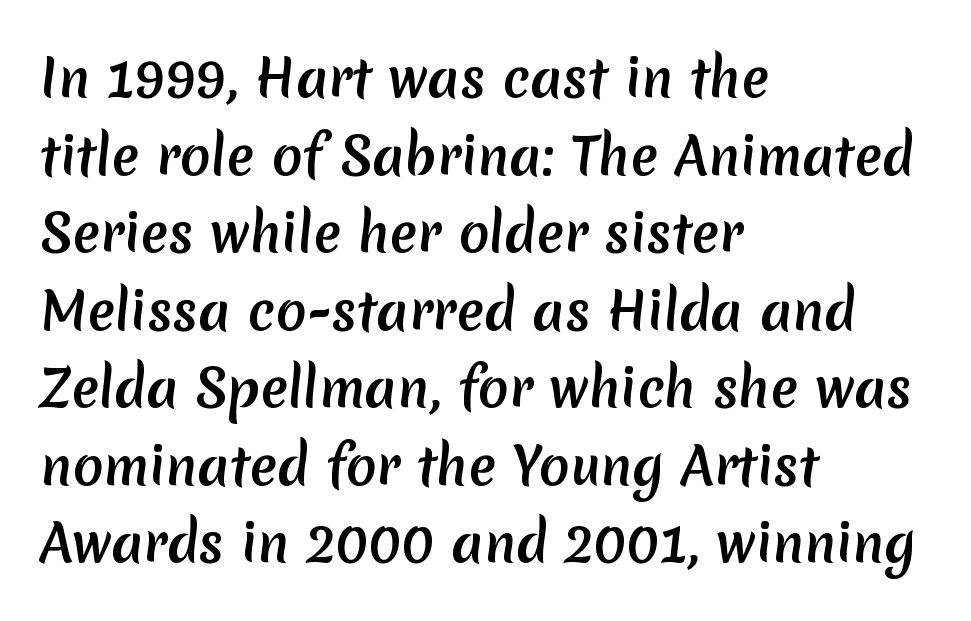
The image shows 51 px semibold sans-serif type; set left-aligned, normal line spacing (1.52x), normal letter spacing, not underlined; low stroke contrast and a medium x-height.
